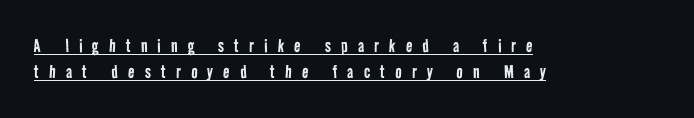
The image shows 21 px text type; set left-aligned, line spacing 1.22x, unusually wide letter spacing (+0.49 em), underlined.
